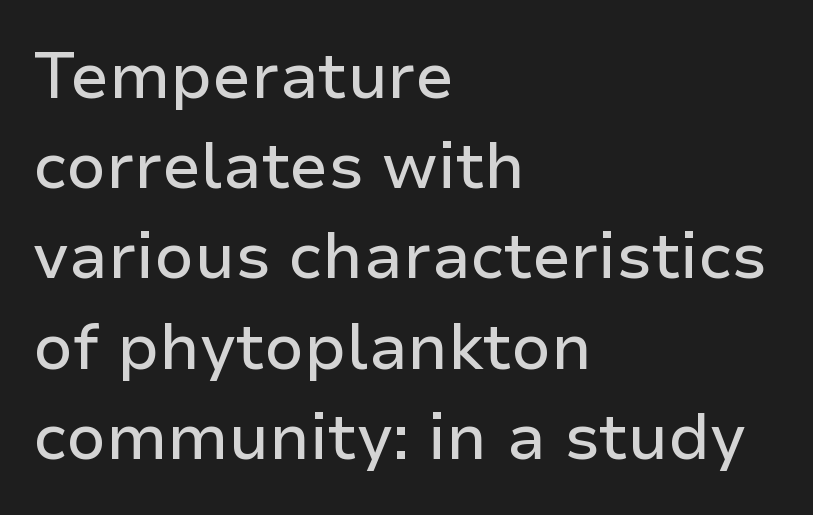
If you drew a ruler down the left edge, every line would touch it. This sample has the flowing, uneven cadence of proportional lettering. The line texture is even and compact thanks to regular tracking. No italicization has been applied; the sample stays upright. The space beneath each line is pristine and unruled.
